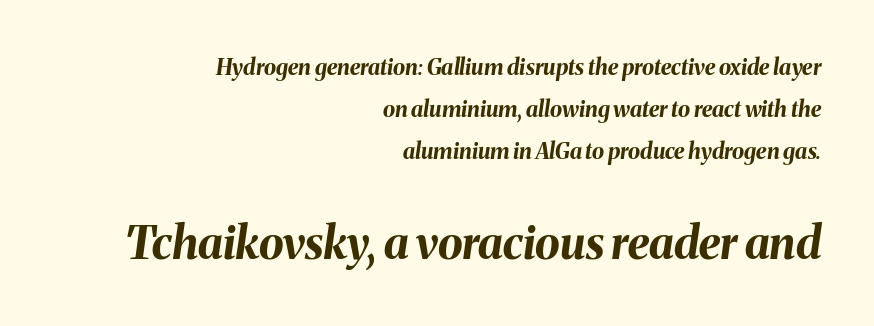
Q: Is the text bold? A: Yes.
Q: Is the text italic (slanted)? A: Yes, it leans right by about 8 degrees.
Q: Is the text underlined? A: No.
Q: How is the paragraph aligned? A: Right-aligned.
Q: Is the spacing between letters normal or unusually wide? A: Normal.
Q: Is the spacing between lines tight, normal or loose? A: Loose.
Q: Which block of text is set in a larger size, the first (top) or the second (bottom)? A: The second (bottom) one.
Q: Width (condensed, normal, or wide)? A: Normal.
Q: Stroke contrast? A: Medium.
Q: x-height? A: Medium.
Q: Monospaced? A: No.
